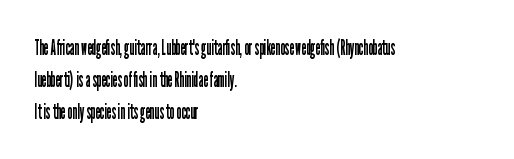
The image shows 21 px text type, upright; set left-aligned, normal line spacing (1.53x), normal letter spacing, not underlined.
